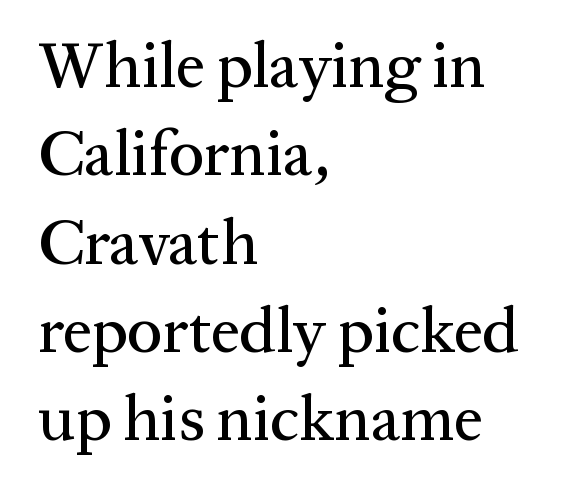
Q: Is the text italic (slanted)? A: No, it is upright.
Q: Is the typeface a serif or a sans-serif typeface? A: Serif.
Q: Is the text underlined? A: No.
Q: How is the paragraph aligned? A: Left-aligned.
Q: Is the spacing between letters normal or unusually wide? A: Normal.
Q: Is the spacing between lines tight, normal or loose? A: Normal.
Q: Width (condensed, normal, or wide)? A: Normal.
Q: Stroke contrast? A: Medium.
Q: x-height? A: Medium.
Q: Monospaced? A: No.
